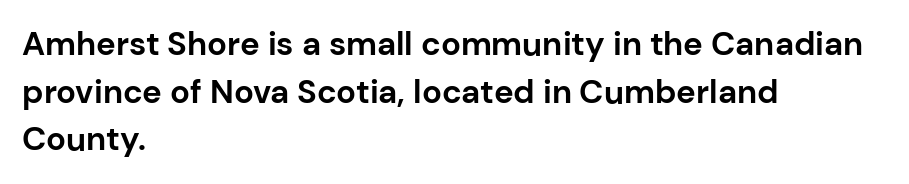
Q: Is the text bold? A: Yes.
Q: Is the text italic (slanted)? A: No, it is upright.
Q: Is the typeface a serif or a sans-serif typeface? A: Sans-serif.
Q: Is the text underlined? A: No.
Q: How is the paragraph aligned? A: Left-aligned.
Q: Is the spacing between letters normal or unusually wide? A: Normal.
Q: Is the spacing between lines tight, normal or loose? A: Normal.
Q: Width (condensed, normal, or wide)? A: Normal.
Q: Stroke contrast? A: Low.
Q: x-height? A: Medium.
Q: Monospaced? A: No.
